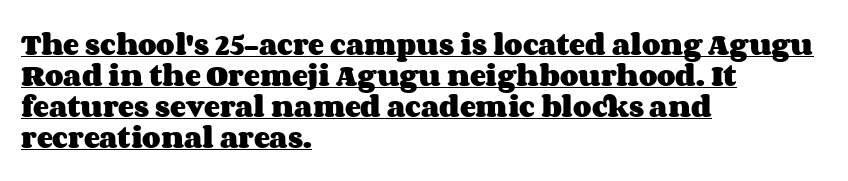
Vertical spacing — default. As a designer I'd log this as weight 700, bold. Rendered with straight, roman letterforms. Caption: standard tracking, unaltered. Reading down the block, your eye returns to a fixed left position each line. Students, observe the line beneath the letters — that is underlining.
